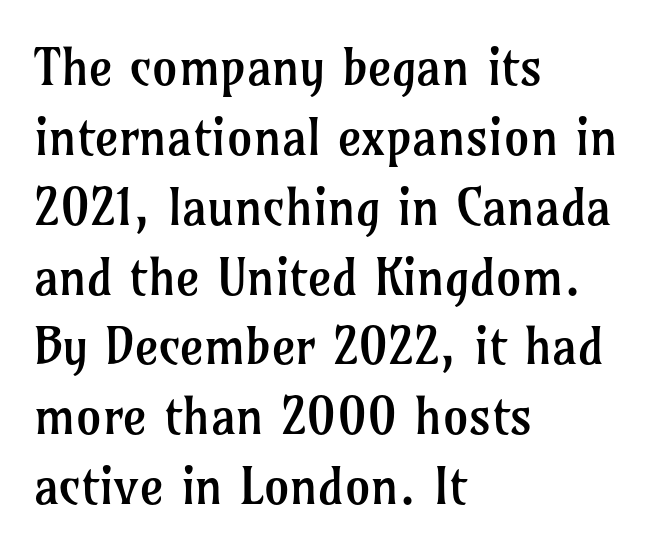
The image shows 51 px regular-weight serif type, upright; set left-aligned, normal line spacing (1.37x), normal letter spacing, not underlined; low stroke contrast and a medium x-height.
